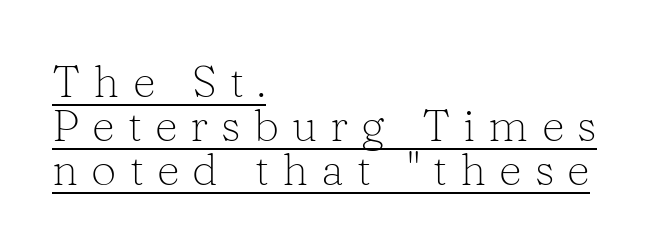
A baseline rule has been typeset under these characters. Summary of vertical rhythm: compact, with narrow interline spacing. Words appear elongated and porous because spacing is wide. The letterforms sit at book weight or below. Do the characters align in a grid? No, the font is proportional.
